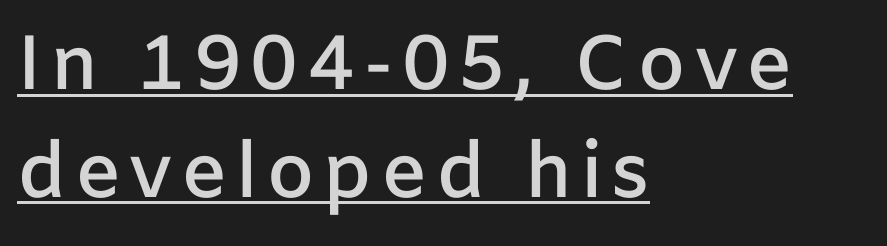
{"serif": "no", "italic": "no", "bold": "semi", "weight": "semibold", "width": "normal", "stroke_contrast": "low", "x_height": "medium", "monospaced": "no", "underline": "yes", "align": "left", "line_spacing": "normal", "line_spacing_ratio": 1.4, "glyph_px": 77}
